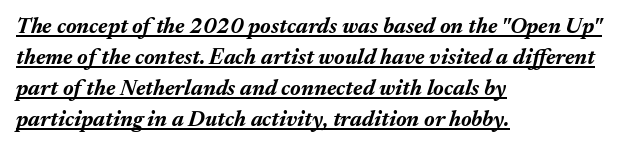
Emphasis by weight is at full strength: bold. Glance below the letters and you will spot a drawn line. The typography opts for an oblique posture over an upright one. All the whitespace from short lines collects on the right. Quick note: interline space is typical. A typesetter would call this zero additional tracking.
